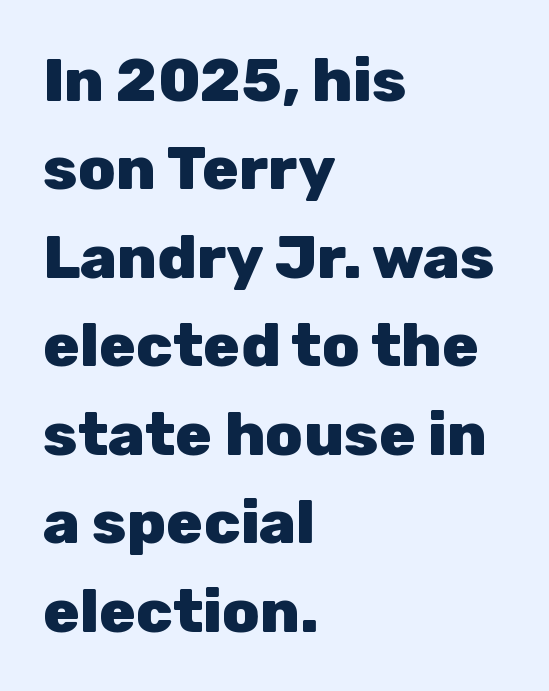
Q: Is the text bold? A: Yes.
Q: Is the text italic (slanted)? A: No, it is upright.
Q: Is the typeface a serif or a sans-serif typeface? A: Sans-serif.
Q: Is the text underlined? A: No.
Q: How is the paragraph aligned? A: Left-aligned.
Q: Is the spacing between letters normal or unusually wide? A: Normal.
Q: Is the spacing between lines tight, normal or loose? A: Normal.
Q: Width (condensed, normal, or wide)? A: Normal.
Q: Stroke contrast? A: Low.
Q: x-height? A: Medium.
Q: Monospaced? A: No.
